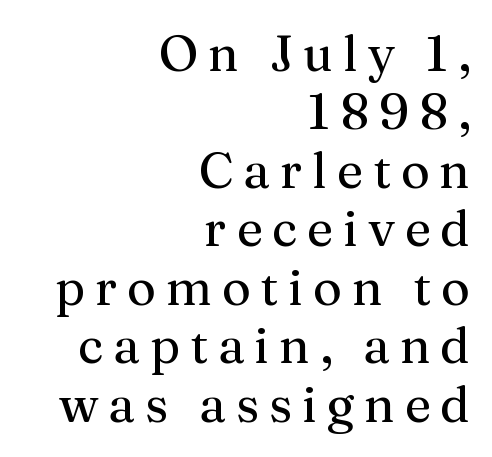
{"serif": "yes", "italic": "no", "bold": "no", "weight": "regular", "width": "normal", "stroke_contrast": "medium", "x_height": "medium", "monospaced": "no", "underline": "no", "align": "right", "line_spacing_ratio": 1.17, "letter_spacing": "wide", "letter_spacing_em": 0.2, "glyph_px": 50}
